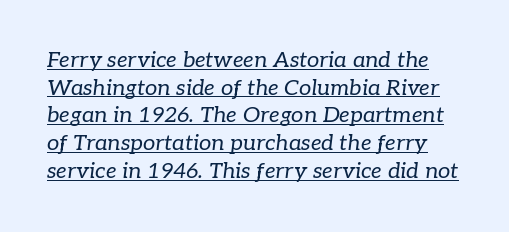
Q: Is the text bold? A: No.
Q: Is the text italic (slanted)? A: Yes, it leans right by about 7 degrees.
Q: Is the text underlined? A: Yes.
Q: Is the spacing between letters normal or unusually wide? A: Normal.
Q: Is the spacing between lines tight, normal or loose? A: Normal.
